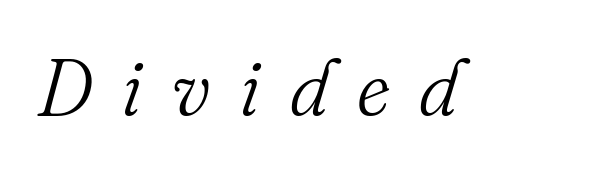
Slant detected: the letters are inclined. Descenders hang freely into open space. The letters look calm and open, with moderate or lighter stems. This sample has the flowing, uneven cadence of proportional lettering. The tracking jumps out immediately: characters are airy and widely separated. These lines are composed in type with serifs.
